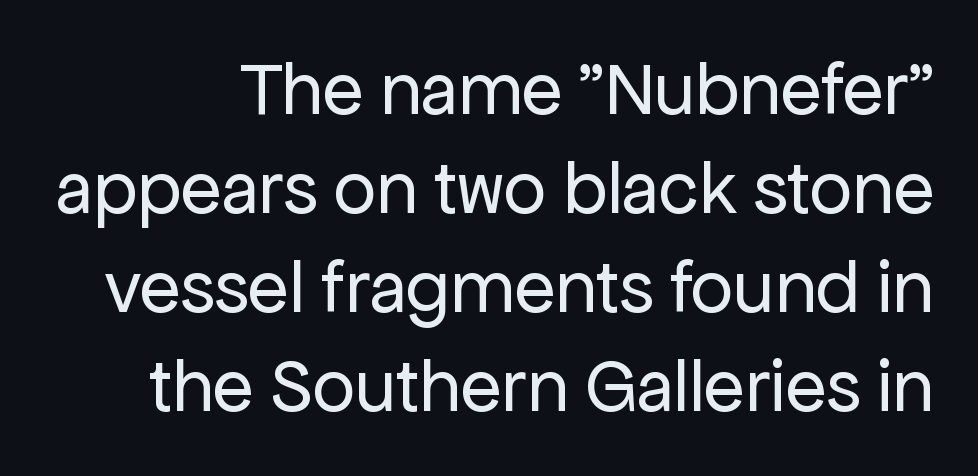
The image shows 75 px regular-weight sans-serif type, upright; set normal line spacing (1.32x), normal letter spacing, not underlined; low stroke contrast and a medium x-height.
